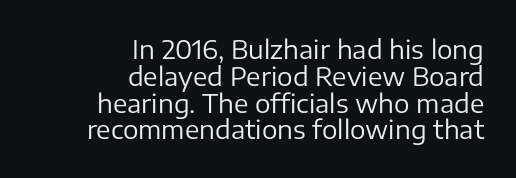
The image shows 26 px text type, upright; set right-aligned, tight line spacing (1.03x), normal letter spacing, not underlined.
